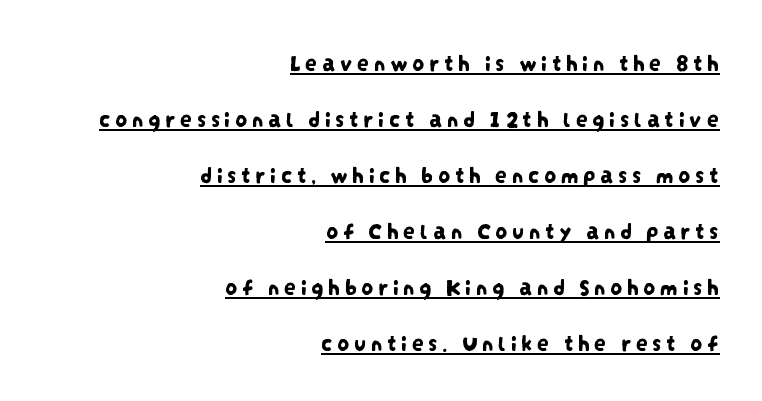
The image shows 24 px text type; set right-aligned, loose line spacing (2.33x), underlined.
